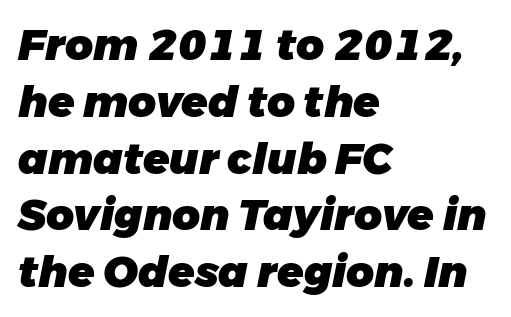
The image shows 43 px heavy type, italic (leaning right); set left-aligned, normal line spacing (1.32x), normal letter spacing, not underlined; low stroke contrast and a medium x-height.
